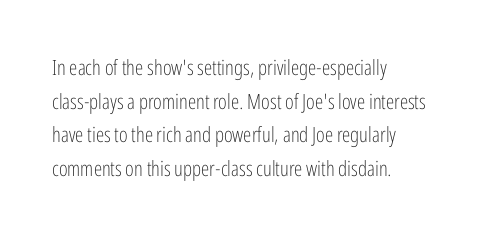
{"italic": "no", "bold": "no", "underline": "no", "align": "left", "line_spacing": "normal", "line_spacing_ratio": 1.6, "letter_spacing": "normal", "letter_spacing_em": 0.0, "glyph_px": 21}
